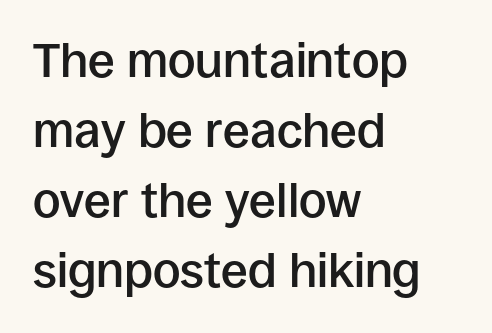
No word sits above an underline. Slightly chunky letters — semibold, I'd say, not full bold. Is this a sans? Yes — the strokes have no serifs. Standard letterfit; no display-style spreading of the glyphs. The rows are spaced the way most documents space them. Left-aligned paragraph, ragged on the right.
